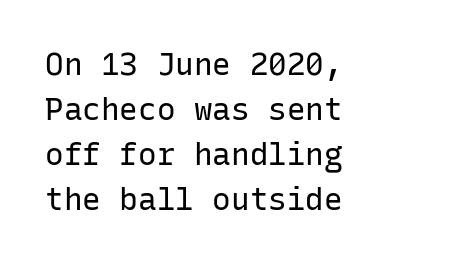
Q: Is the text bold? A: No.
Q: Is the text italic (slanted)? A: No, it is upright.
Q: Is the typeface a serif or a sans-serif typeface? A: Sans-serif.
Q: Is the text underlined? A: No.
Q: How is the paragraph aligned? A: Left-aligned.
Q: Is the spacing between letters normal or unusually wide? A: Normal.
Q: Is the spacing between lines tight, normal or loose? A: Normal.
Q: Width (condensed, normal, or wide)? A: Normal.
Q: Stroke contrast? A: Low.
Q: x-height? A: Medium.
Q: Monospaced? A: Yes.
